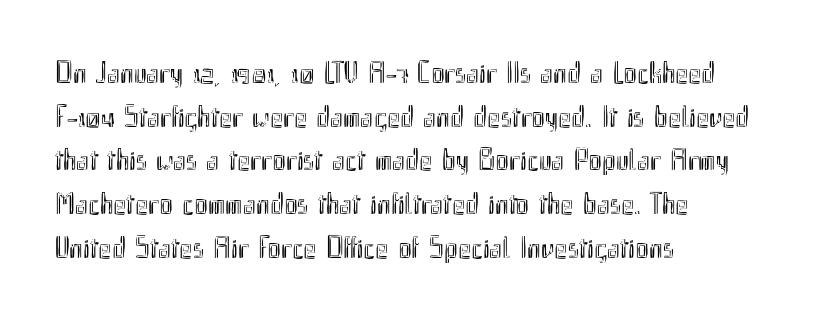
{"italic": "no", "width": "condensed", "x_height": "small", "monospaced": "no", "underline": "no", "align": "left", "line_spacing": "normal", "line_spacing_ratio": 1.41, "letter_spacing": "normal", "letter_spacing_em": 0.0, "glyph_px": 31}
